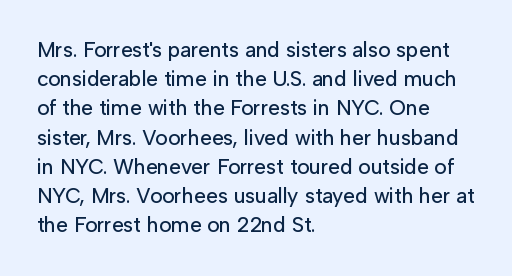
Q: Is the text italic (slanted)? A: No, it is upright.
Q: Is the text underlined? A: No.
Q: How is the paragraph aligned? A: Left-aligned.
Q: Is the spacing between letters normal or unusually wide? A: Normal.
Q: Is the spacing between lines tight, normal or loose? A: Normal.
